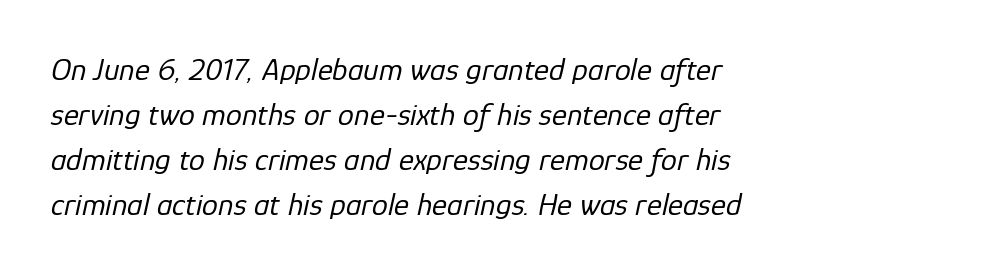
The image shows 32 px regular-weight type, italic (leaning right); set left-aligned, normal line spacing (1.41x), normal letter spacing, not underlined; low stroke contrast and a medium x-height.
